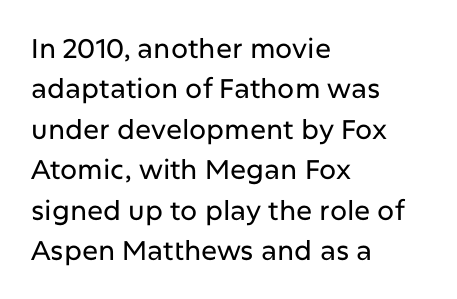
The image shows 27 px text type, upright; set left-aligned, normal line spacing (1.5x), normal letter spacing, not underlined.
